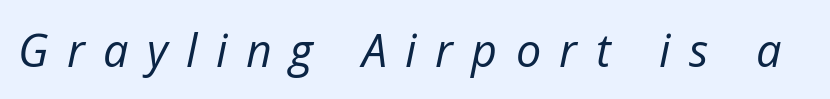
{"italic": "yes", "lean": "right", "slant_degrees": 12, "bold": "no", "weight": "regular", "width": "normal", "stroke_contrast": "low", "x_height": "medium", "monospaced": "no", "underline": "no", "letter_spacing": "wide", "letter_spacing_em": 0.41, "glyph_px": 45}
